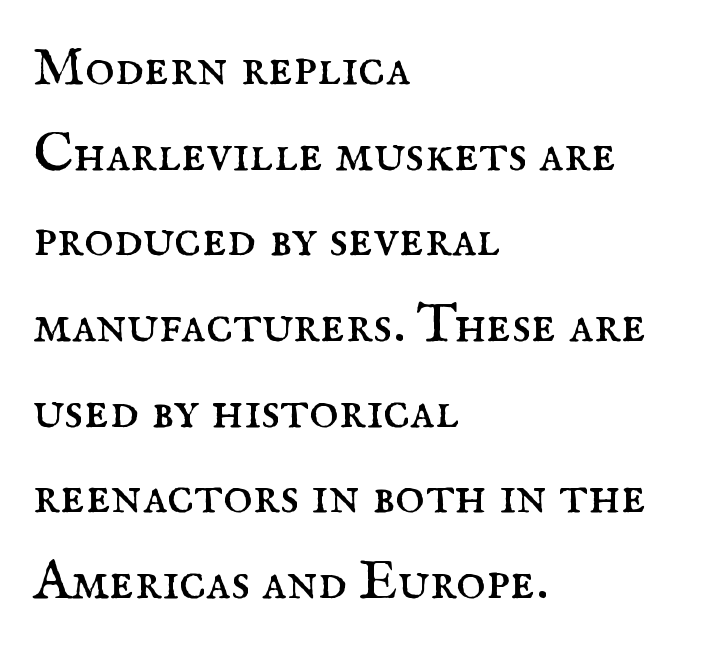
Ordinary non-slanted type is in use. Counters stay open thanks to moderate or lighter strokes. The passage shown is typed in a proportional face where columns would drift. The passage shown stacks its lines at a standard gap. Does the type have serifs? Yes, each stem ends in a small foot.
